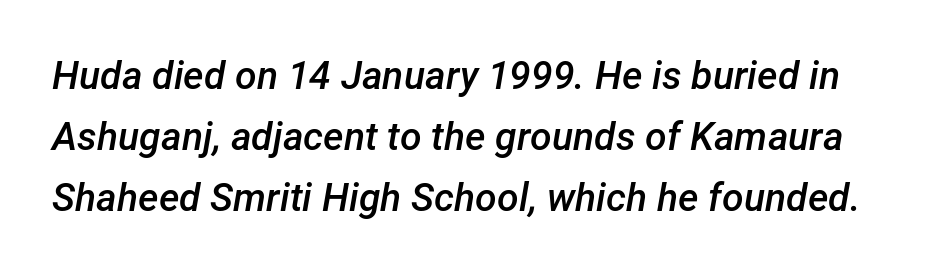
{"italic": "yes", "lean": "right", "slant_degrees": 12, "bold": "semi", "weight": "semibold", "width": "normal", "stroke_contrast": "low", "x_height": "medium", "monospaced": "no", "underline": "no", "line_spacing": "normal", "line_spacing_ratio": 1.57, "letter_spacing": "normal", "letter_spacing_em": 0.0, "glyph_px": 39}
